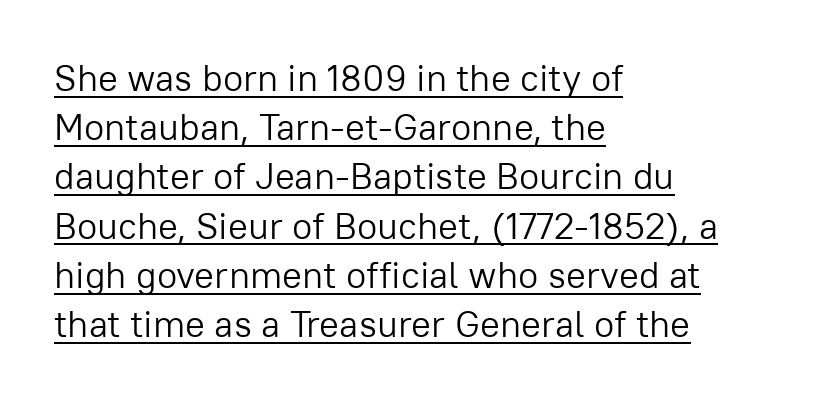
Q: Is the text bold? A: No.
Q: Is the text italic (slanted)? A: No, it is upright.
Q: Is the typeface a serif or a sans-serif typeface? A: Sans-serif.
Q: Is the text underlined? A: Yes.
Q: How is the paragraph aligned? A: Left-aligned.
Q: Is the spacing between letters normal or unusually wide? A: Normal.
Q: Is the spacing between lines tight, normal or loose? A: Normal.
Q: Width (condensed, normal, or wide)? A: Normal.
Q: Stroke contrast? A: Low.
Q: x-height? A: Medium.
Q: Monospaced? A: No.
